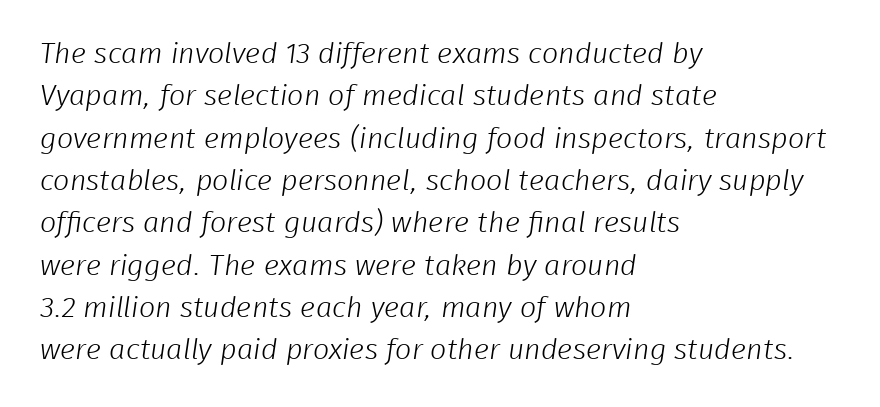
The passage shown is not bold in any degree. Spacing between characters is what you'd get straight out of the box. Where is the straight margin? On the left. I'd call this a sans setting — the letters go barefoot. The passage shown is typed in a proportional face where columns would drift.
